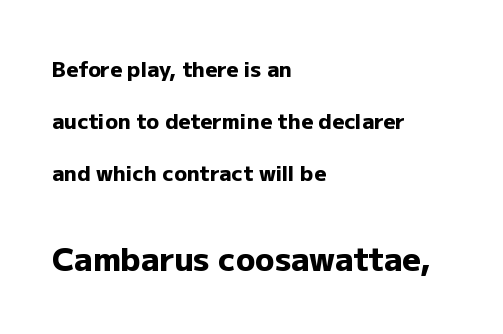
There is no visible air inserted between adjacent glyphs. How heavy is the stroke? Heavy — this is a bold. The lines in this sample share a left origin and differ only in where they stop. Unlike a traditional serif, this face leaves its strokes unadorned. Does the bottom block carry the larger type? Yes, it does. A typesetter would mark this as roman, not italic.
